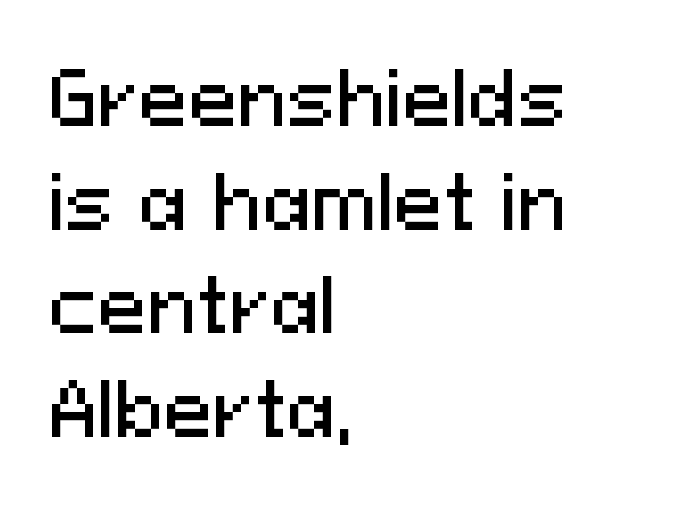
If you measured baseline to baseline, you'd find a middling distance. Each line starts at the same left margin while the right side varies. The letterforms sit shoulder to shoulder at normal distance. Each row of text sits above clean, open space.
